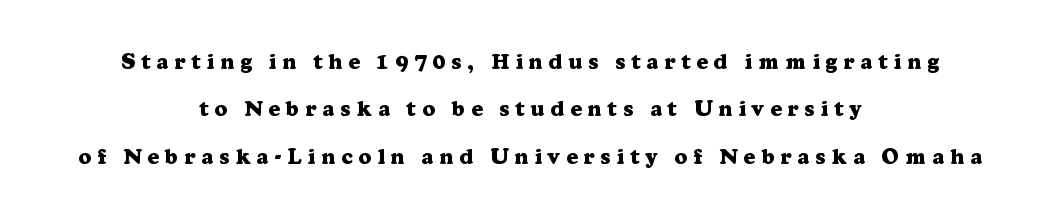
Q: Is the text bold? A: Yes.
Q: Is the text italic (slanted)? A: No, it is upright.
Q: Is the text underlined? A: No.
Q: How is the paragraph aligned? A: Centered.
Q: Is the spacing between letters normal or unusually wide? A: Unusually wide.
Q: Is the spacing between lines tight, normal or loose? A: Loose.
